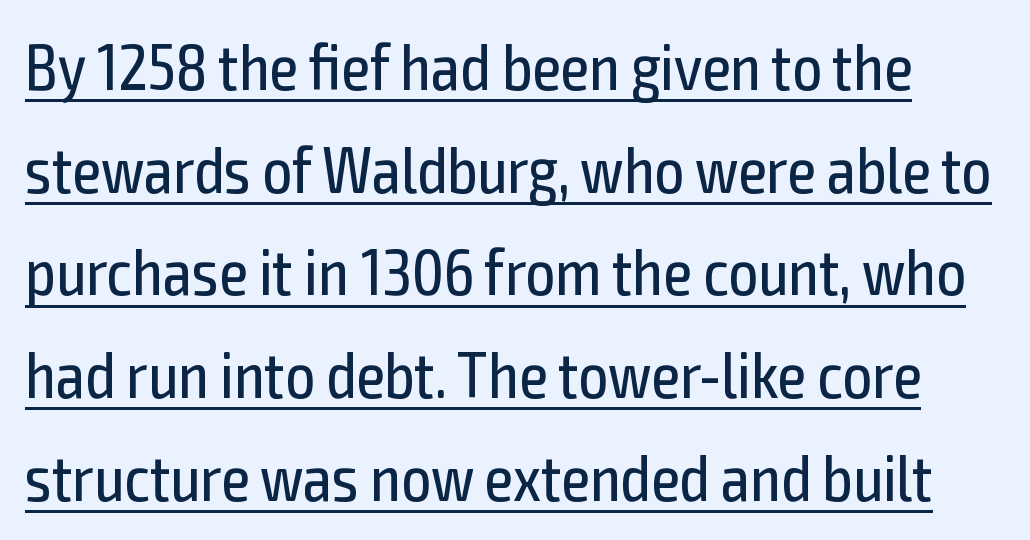
Q: Is the text bold? A: No.
Q: Is the text italic (slanted)? A: No, it is upright.
Q: Is the typeface a serif or a sans-serif typeface? A: Sans-serif.
Q: Is the text underlined? A: Yes.
Q: Is the spacing between letters normal or unusually wide? A: Normal.
Q: Is the spacing between lines tight, normal or loose? A: Normal.
Q: Width (condensed, normal, or wide)? A: Condensed.
Q: x-height? A: Medium.
Q: Monospaced? A: No.
